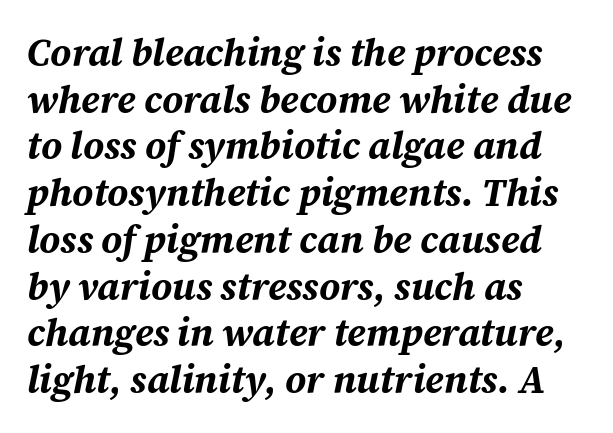
The image shows 38 px bold type, italic (leaning right); set left-aligned, line spacing 1.23x, normal letter spacing, not underlined; medium stroke contrast and a medium x-height.
